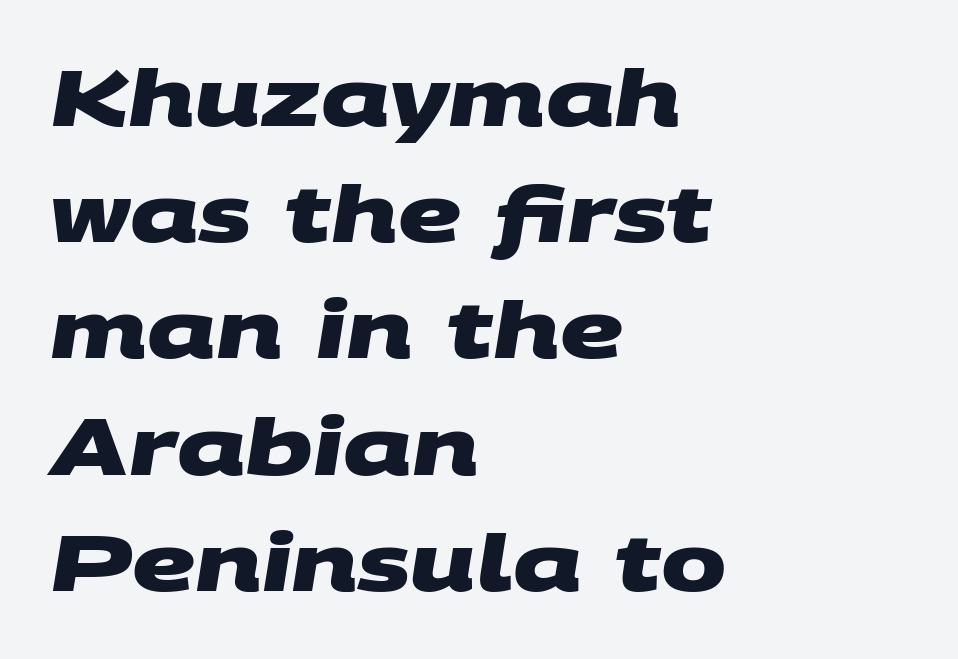
The face used here is rendered with its standard letterfit. Note the varied advance widths — an 'i' is clearly narrower than an 'm'. Serifs: no, the terminals of the letterforms are clean. The gap between lines stays unmarked. Is the type bold? Yes — the strokes are clearly thick and heavy. The paragraph shown leans on its left margin.
